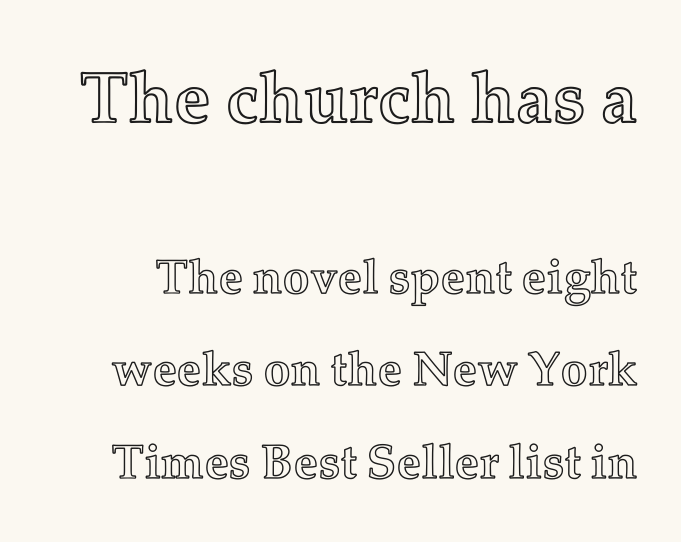
The image shows 72 px text type, upright; set loose line spacing (1.93x), normal letter spacing, not underlined; the first (top) block is 1.5x larger; a medium x-height.
